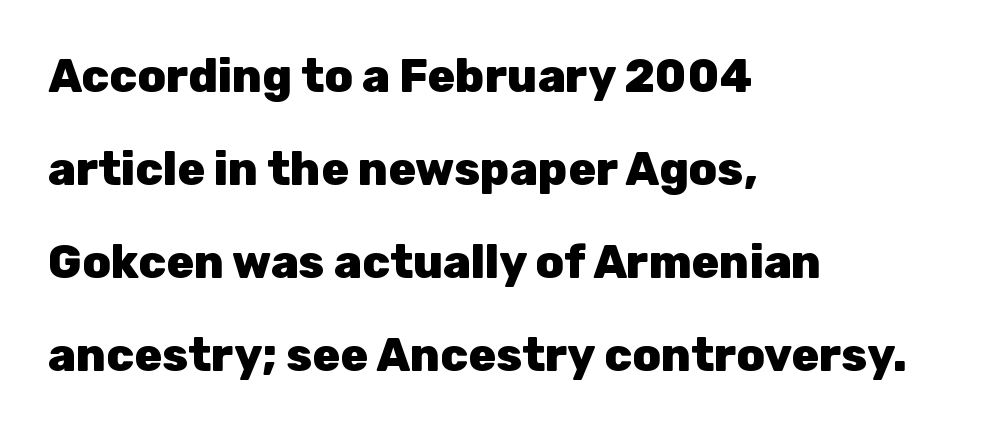
Q: Is the text bold? A: Yes.
Q: Is the text italic (slanted)? A: No, it is upright.
Q: Is the typeface a serif or a sans-serif typeface? A: Sans-serif.
Q: Is the text underlined? A: No.
Q: How is the paragraph aligned? A: Left-aligned.
Q: Is the spacing between letters normal or unusually wide? A: Normal.
Q: Is the spacing between lines tight, normal or loose? A: Loose.
Q: Width (condensed, normal, or wide)? A: Normal.
Q: Stroke contrast? A: Low.
Q: x-height? A: Medium.
Q: Monospaced? A: No.
